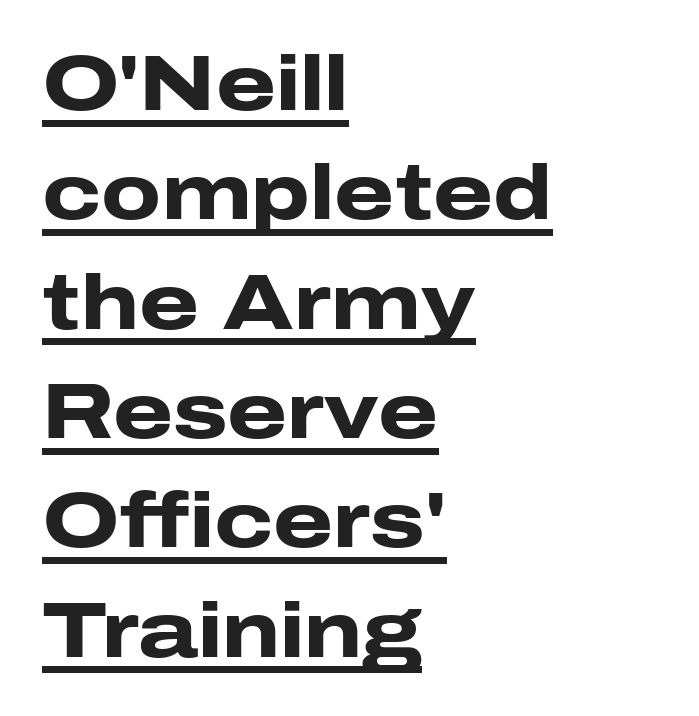
Q: Is the text bold? A: Yes.
Q: Is the text italic (slanted)? A: No, it is upright.
Q: Is the typeface a serif or a sans-serif typeface? A: Sans-serif.
Q: Is the text underlined? A: Yes.
Q: How is the paragraph aligned? A: Left-aligned.
Q: Is the spacing between letters normal or unusually wide? A: Normal.
Q: Is the spacing between lines tight, normal or loose? A: Normal.
Q: Width (condensed, normal, or wide)? A: Wide.
Q: Stroke contrast? A: Low.
Q: x-height? A: Medium.
Q: Monospaced? A: No.
